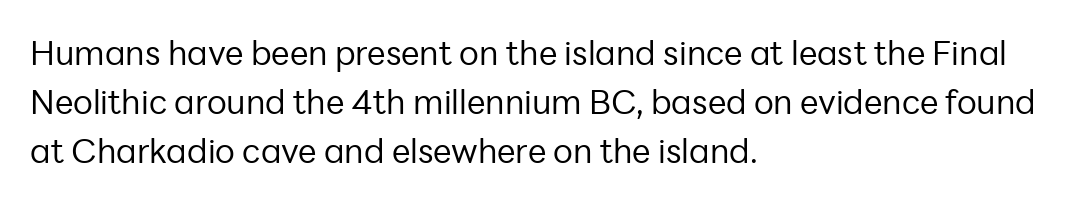
Q: Is the text bold? A: No.
Q: Is the text italic (slanted)? A: No, it is upright.
Q: Is the typeface a serif or a sans-serif typeface? A: Sans-serif.
Q: Is the text underlined? A: No.
Q: How is the paragraph aligned? A: Left-aligned.
Q: Is the spacing between letters normal or unusually wide? A: Normal.
Q: Is the spacing between lines tight, normal or loose? A: Normal.
Q: Width (condensed, normal, or wide)? A: Normal.
Q: Stroke contrast? A: Low.
Q: x-height? A: Medium.
Q: Monospaced? A: No.
